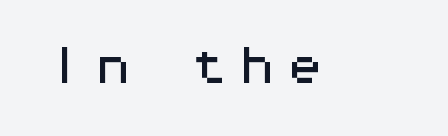
Designer's note — italics off, roman on. Each row of text sits above clean, open space. Do the characters align in a grid? Yes, the font is monospaced. To sum up the face: it is a sans, with no serifs.
